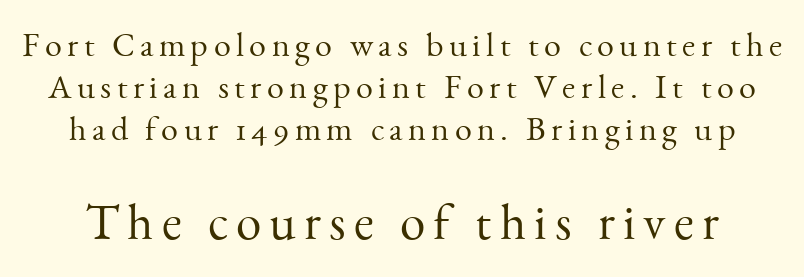
Note the varied advance widths — an 'i' is clearly narrower than an 'm'. The glyphs are unaccompanied by any horizontal stroke below them. Whoever set this made the second block the dominant, larger element. You can tell it's not italic because the verticals are truly vertical.
